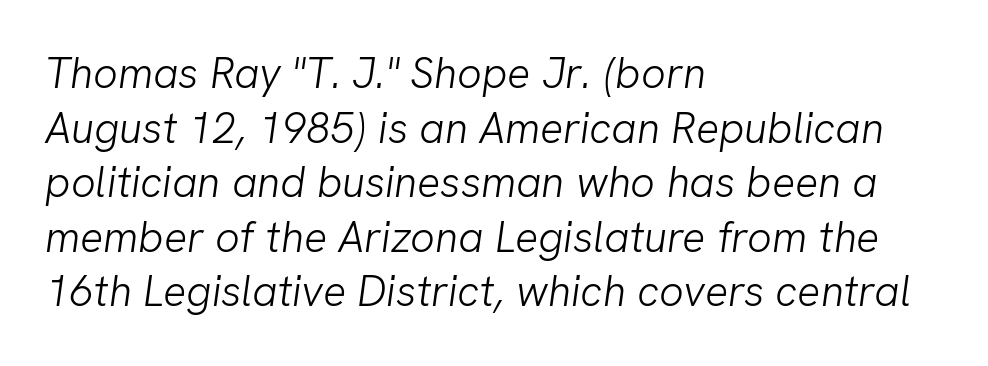
The image shows 43 px light sans-serif type; set left-aligned, normal line spacing (1.27x), normal letter spacing, not underlined; low stroke contrast and a medium x-height.
